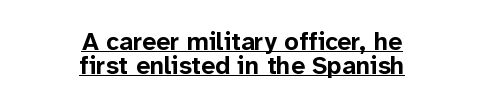
{"italic": "no", "bold": "yes", "underline": "yes", "align": "center", "line_spacing": "tight", "line_spacing_ratio": 0.97, "letter_spacing": "normal", "letter_spacing_em": 0.0, "glyph_px": 25}
